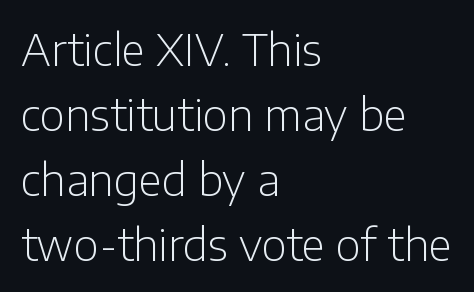
{"serif": "no", "italic": "no", "bold": "no", "weight": "light", "width": "normal", "stroke_contrast": "low", "x_height": "medium", "monospaced": "no", "underline": "no", "align": "left", "line_spacing": "normal", "line_spacing_ratio": 1.51, "letter_spacing": "normal", "letter_spacing_em": 0.0, "glyph_px": 43}
